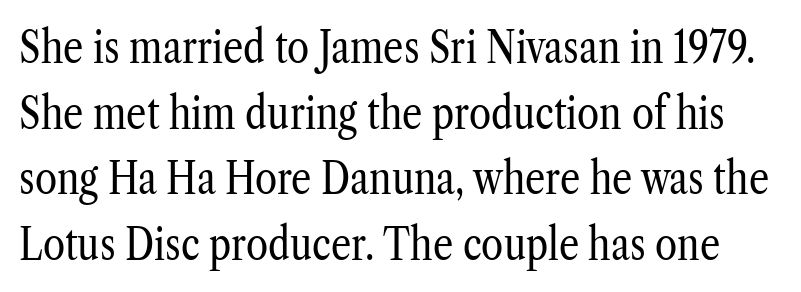
{"serif": "yes", "italic": "no", "bold": "no", "weight": "regular", "width": "condensed", "stroke_contrast": "low", "x_height": "medium", "monospaced": "no", "underline": "no", "line_spacing": "normal", "line_spacing_ratio": 1.46, "letter_spacing": "normal", "letter_spacing_em": 0.0, "glyph_px": 45}
